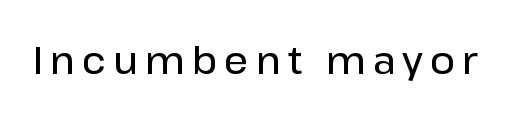
Has an underline been added? It has not. The axis of the letterforms is exactly vertical. As a designer I'd log this as weight 600, semibold. These lines are rendered in a variable-pitch font.
